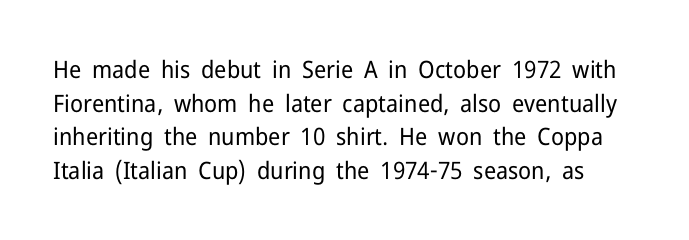
Q: Is the text bold? A: No.
Q: Is the text italic (slanted)? A: No, it is upright.
Q: Is the text underlined? A: No.
Q: Is the spacing between letters normal or unusually wide? A: Normal.
Q: Is the spacing between lines tight, normal or loose? A: Normal.
